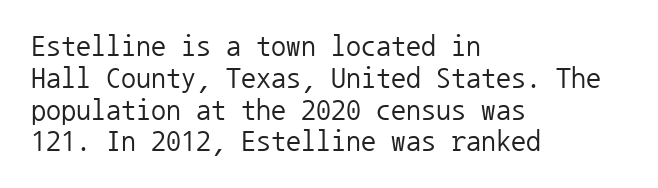
Q: Is the text bold? A: No.
Q: Is the text italic (slanted)? A: No, it is upright.
Q: Is the typeface a serif or a sans-serif typeface? A: Sans-serif.
Q: Is the text underlined? A: No.
Q: How is the paragraph aligned? A: Left-aligned.
Q: Is the spacing between letters normal or unusually wide? A: Normal.
Q: Is the spacing between lines tight, normal or loose? A: Tight.
Q: Width (condensed, normal, or wide)? A: Normal.
Q: Stroke contrast? A: Low.
Q: x-height? A: Medium.
Q: Monospaced? A: Yes.
